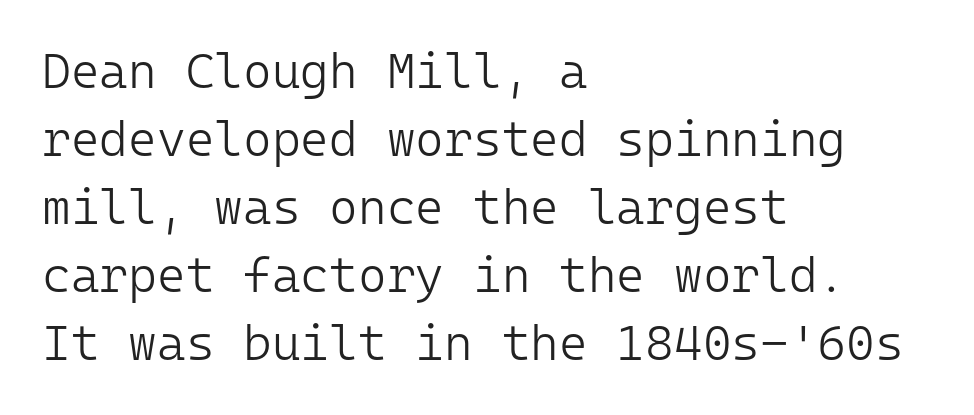
This is the regular roman posture of the typeface. Check under the words: just untouched page. Think standard paragraph weight, or any step lighter than that. A typesetter would call this monospace, since all characters share one set width. Is the block centered? No — it sits flush against the left margin.
